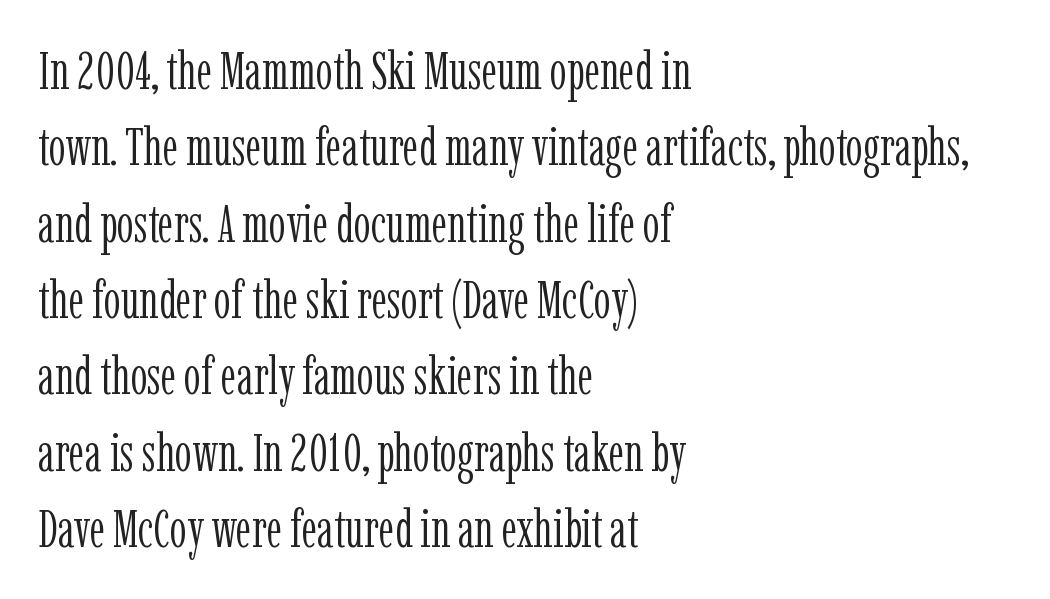
{"serif": "yes", "italic": "no", "bold": "no", "weight": "light", "width": "condensed", "stroke_contrast": "low", "x_height": "medium", "monospaced": "no", "underline": "no", "align": "left", "line_spacing": "normal", "line_spacing_ratio": 1.44, "letter_spacing": "normal", "letter_spacing_em": 0.0, "glyph_px": 53}
